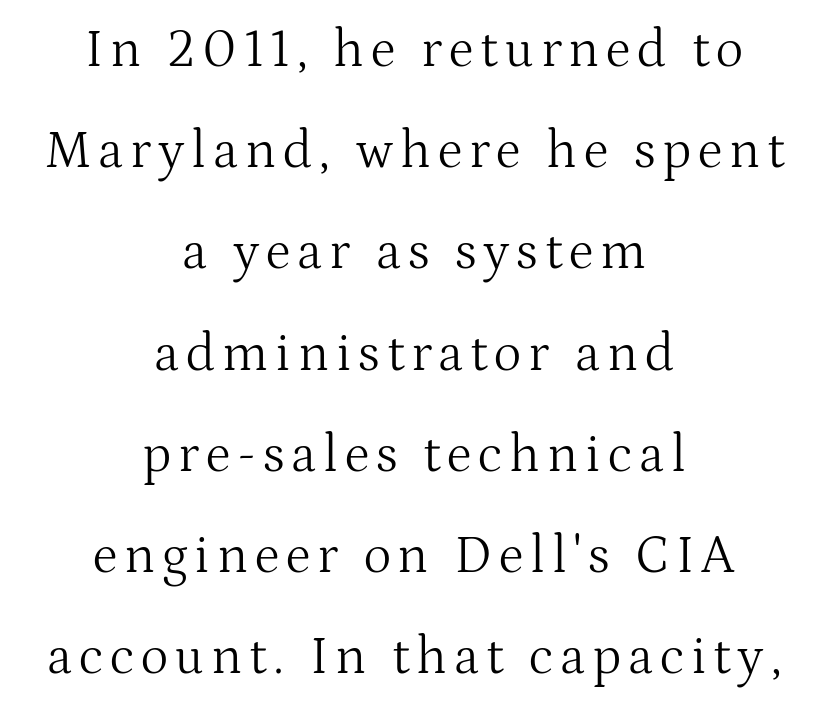
Q: Is the text bold? A: No.
Q: Is the text italic (slanted)? A: No, it is upright.
Q: Is the typeface a serif or a sans-serif typeface? A: Serif.
Q: Is the text underlined? A: No.
Q: How is the paragraph aligned? A: Centered.
Q: Is the spacing between lines tight, normal or loose? A: Loose.
Q: Width (condensed, normal, or wide)? A: Normal.
Q: Stroke contrast? A: Medium.
Q: x-height? A: Medium.
Q: Monospaced? A: No.
